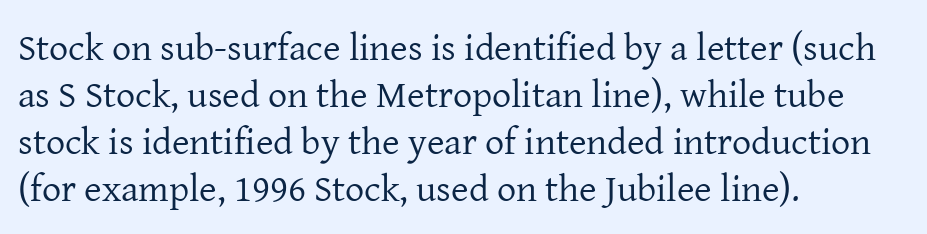
The image shows 38 px regular-weight serif type, upright; set left-aligned, line spacing 1.24x, normal letter spacing, not underlined; low stroke contrast and a medium x-height.
